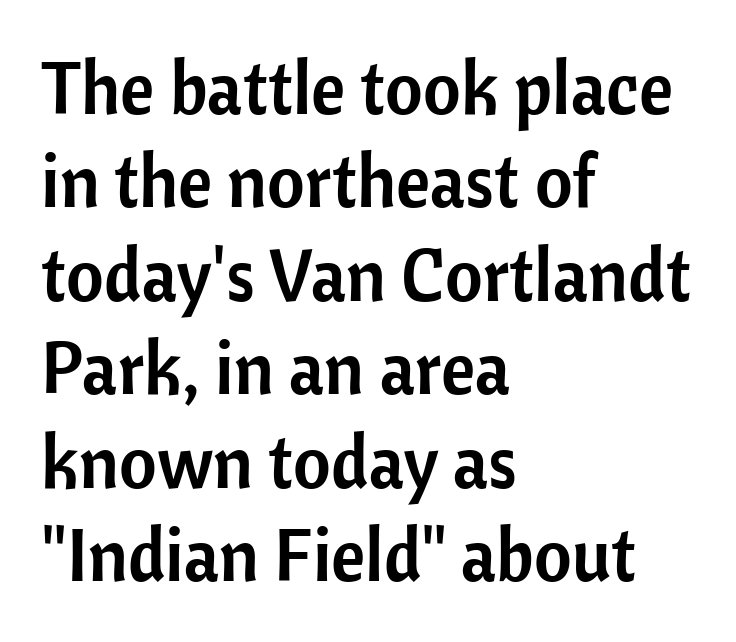
Q: Is the text italic (slanted)? A: No, it is upright.
Q: Is the typeface a serif or a sans-serif typeface? A: Sans-serif.
Q: Is the text underlined? A: No.
Q: How is the paragraph aligned? A: Left-aligned.
Q: Is the spacing between letters normal or unusually wide? A: Normal.
Q: Is the spacing between lines tight, normal or loose? A: Normal.
Q: Width (condensed, normal, or wide)? A: Normal.
Q: Stroke contrast? A: Low.
Q: x-height? A: Medium.
Q: Monospaced? A: No.
